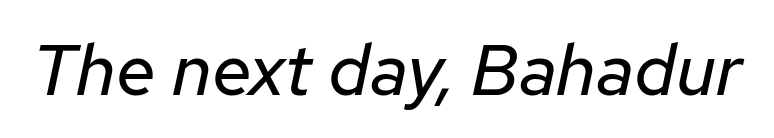
A quiet, ordinary-to-light weight characterises the typeface. If you drew a line through each stem, it would be angled. Anything drawn beneath the words? Only blank space. Each letter keeps its own natural width here, so spacing adapts to shape.
